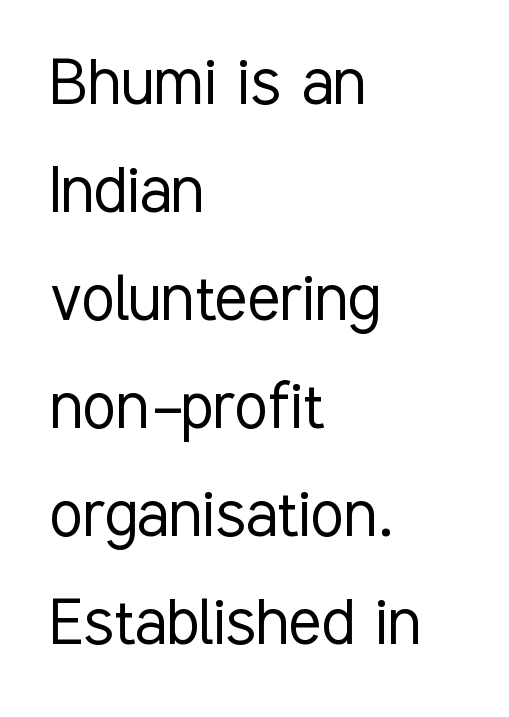
The text block is weighted toward the left margin, trailing off unevenly rightward. The space directly below the letters is spotless. The line texture is even and compact thanks to regular tracking. No heavy texture on the line: the type isn't bold. Ascenders rise straight up at ninety degrees.
